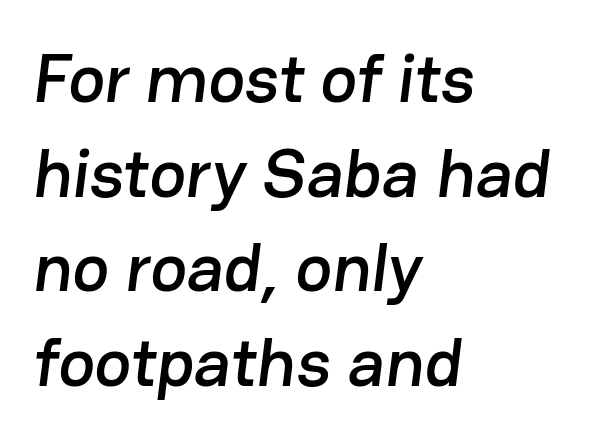
The image shows 69 px sans-serif type; set left-aligned, normal line spacing (1.37x), normal letter spacing, not underlined; low stroke contrast and a medium x-height.
